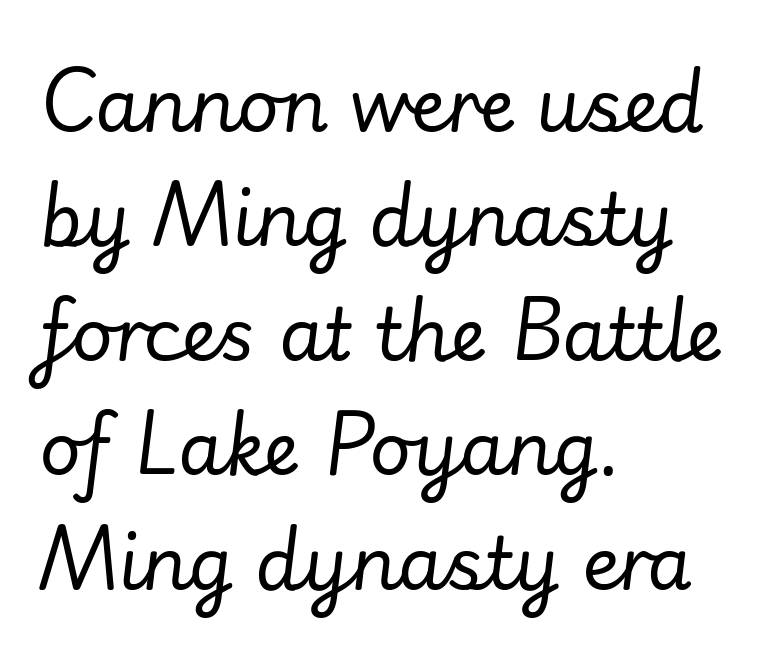
{"italic": "yes", "lean": "right", "slant_degrees": 7, "bold": "no", "weight": "regular", "width": "normal", "stroke_contrast": "low", "x_height": "small", "monospaced": "no", "underline": "no", "align": "left", "line_spacing": "normal", "line_spacing_ratio": 1.59, "letter_spacing": "normal", "letter_spacing_em": 0.0, "glyph_px": 72}
